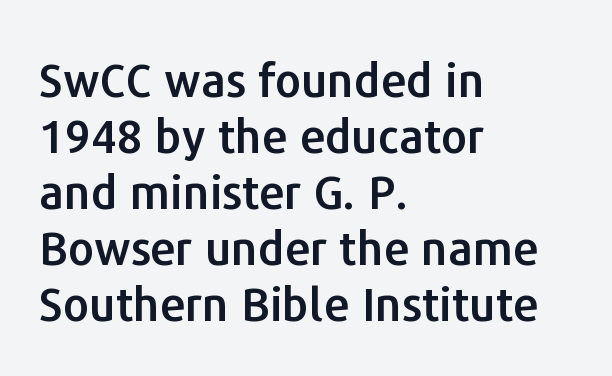
Q: Is the text italic (slanted)? A: No, it is upright.
Q: Is the typeface a serif or a sans-serif typeface? A: Sans-serif.
Q: Is the text underlined? A: No.
Q: How is the paragraph aligned? A: Left-aligned.
Q: Is the spacing between letters normal or unusually wide? A: Normal.
Q: Width (condensed, normal, or wide)? A: Normal.
Q: Stroke contrast? A: Low.
Q: x-height? A: Medium.
Q: Monospaced? A: No.
